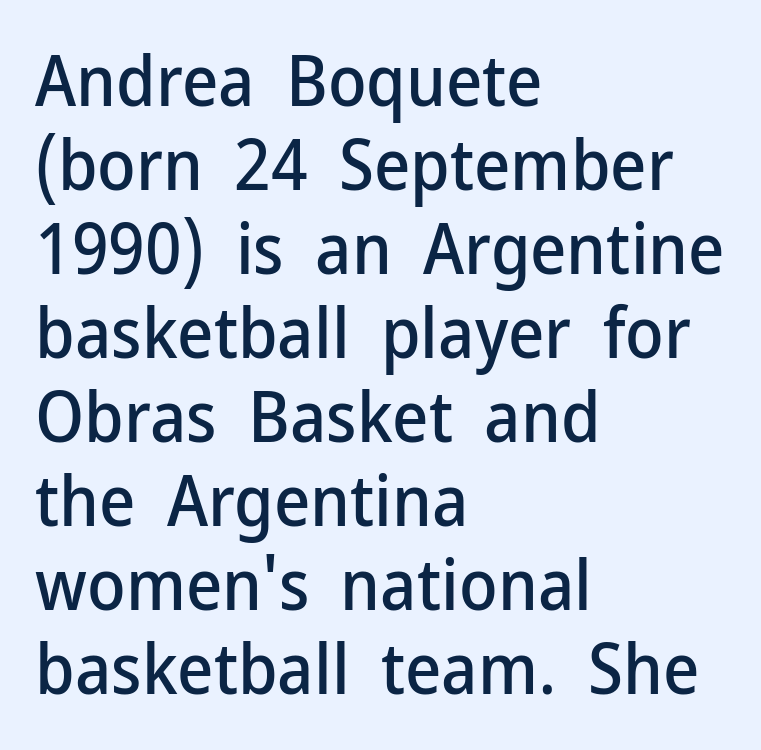
{"serif": "no", "italic": "no", "width": "normal", "stroke_contrast": "low", "x_height": "medium", "monospaced": "no", "underline": "no", "align": "left", "line_spacing_ratio": 1.2, "letter_spacing": "normal", "letter_spacing_em": 0.0, "glyph_px": 70}
